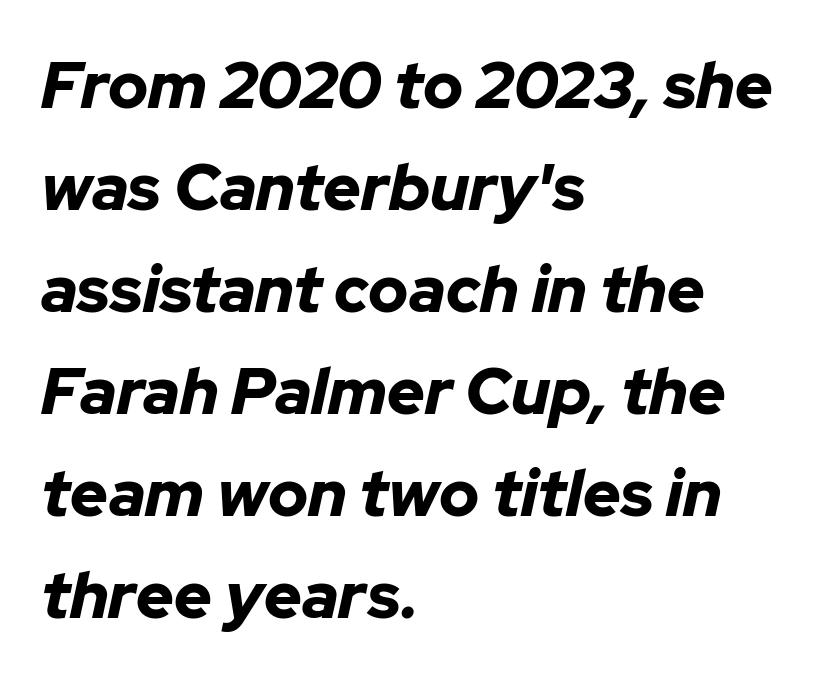
{"italic": "yes", "lean": "right", "slant_degrees": 12, "bold": "yes", "weight": "bold", "width": "normal", "stroke_contrast": "low", "x_height": "medium", "monospaced": "no", "underline": "no", "align": "left", "line_spacing": "normal", "line_spacing_ratio": 1.57, "letter_spacing": "normal", "letter_spacing_em": 0.0, "glyph_px": 65}
